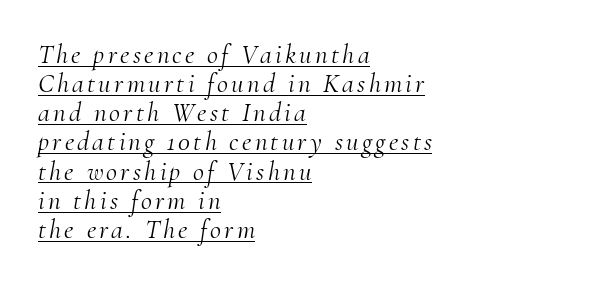
Reading down the block, your eye returns to a fixed left position each line. Students, observe the line beneath the letters — that is underlining. The letterforms sit at book weight or below. The lines are packed closely together with very little leading.
